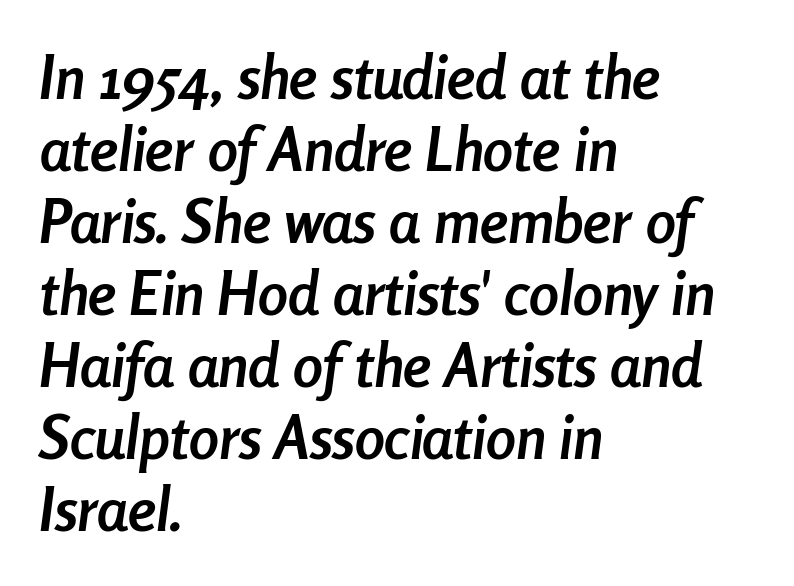
Q: Is the text bold? A: Yes.
Q: Is the text italic (slanted)? A: Yes, it leans right by about 8 degrees.
Q: Is the text underlined? A: No.
Q: How is the paragraph aligned? A: Left-aligned.
Q: Is the spacing between letters normal or unusually wide? A: Normal.
Q: Width (condensed, normal, or wide)? A: Condensed.
Q: Stroke contrast? A: Low.
Q: x-height? A: Medium.
Q: Monospaced? A: No.
